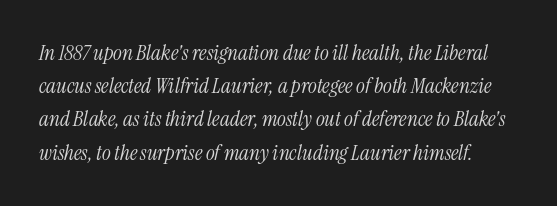
The image shows 21 px text type, italic (leaning right); set normal line spacing (1.58x), normal letter spacing, not underlined.
